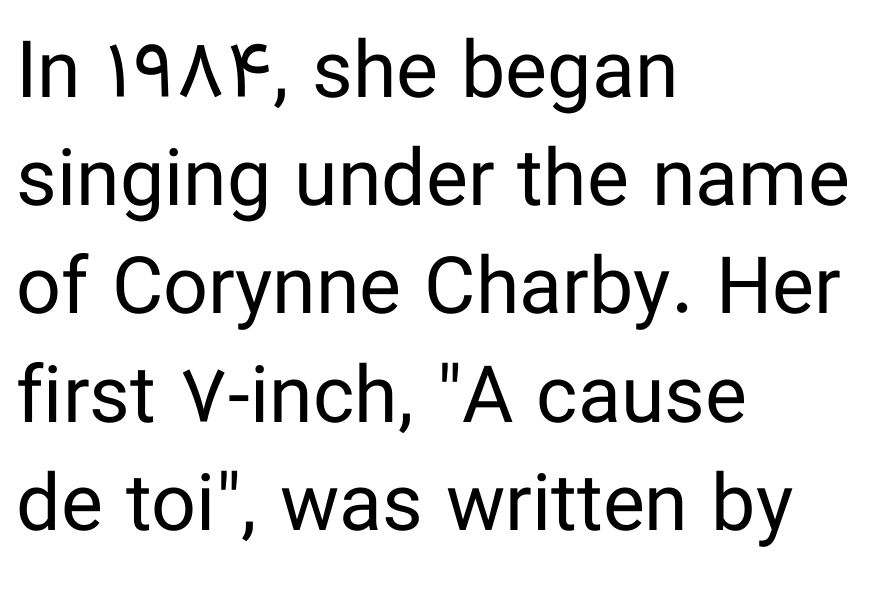
{"serif": "no", "italic": "no", "bold": "no", "weight": "regular", "width": "normal", "stroke_contrast": "low", "x_height": "medium", "monospaced": "no", "underline": "no", "align": "left", "line_spacing": "normal", "line_spacing_ratio": 1.37, "letter_spacing": "normal", "letter_spacing_em": 0.0, "glyph_px": 79}
